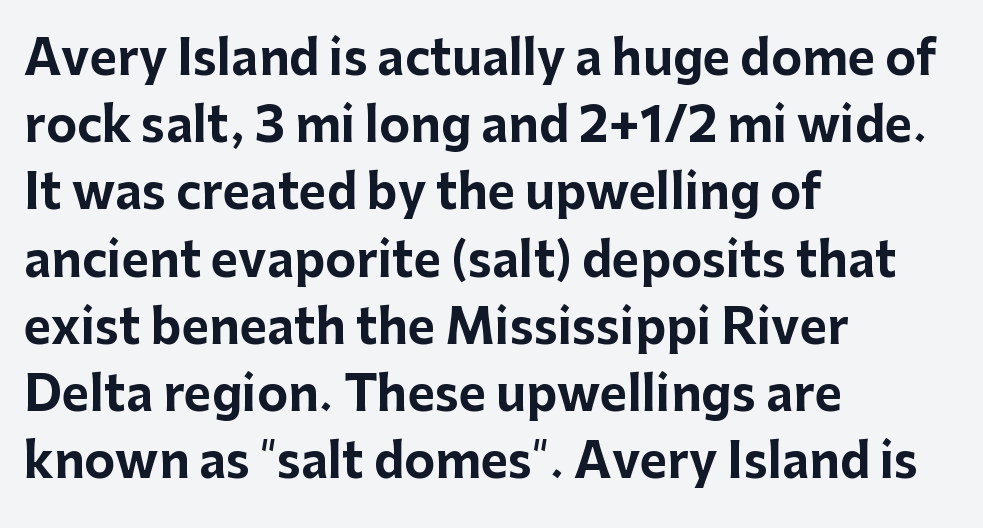
Q: Is the text bold? A: Yes.
Q: Is the text italic (slanted)? A: No, it is upright.
Q: Is the typeface a serif or a sans-serif typeface? A: Sans-serif.
Q: Is the text underlined? A: No.
Q: How is the paragraph aligned? A: Left-aligned.
Q: Is the spacing between letters normal or unusually wide? A: Normal.
Q: Is the spacing between lines tight, normal or loose? A: Normal.
Q: Width (condensed, normal, or wide)? A: Normal.
Q: Stroke contrast? A: Low.
Q: x-height? A: Medium.
Q: Monospaced? A: No.
